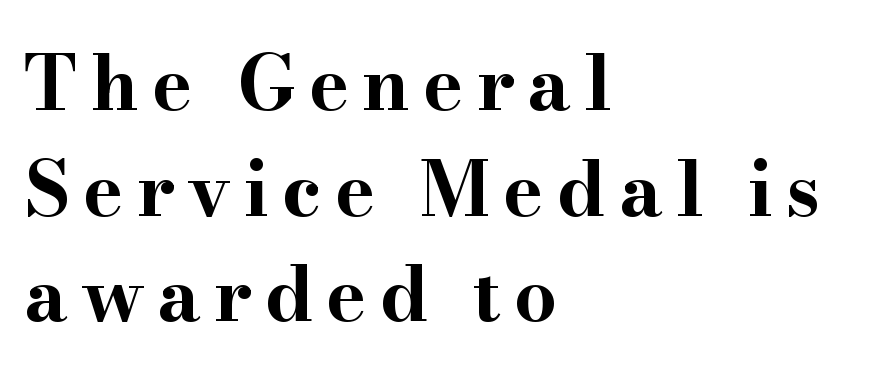
Q: Is the text bold? A: Yes.
Q: Is the text italic (slanted)? A: No, it is upright.
Q: Is the typeface a serif or a sans-serif typeface? A: Serif.
Q: Is the text underlined? A: No.
Q: How is the paragraph aligned? A: Left-aligned.
Q: Is the spacing between lines tight, normal or loose? A: Normal.
Q: Width (condensed, normal, or wide)? A: Wide.
Q: Stroke contrast? A: High.
Q: x-height? A: Small.
Q: Monospaced? A: No.
